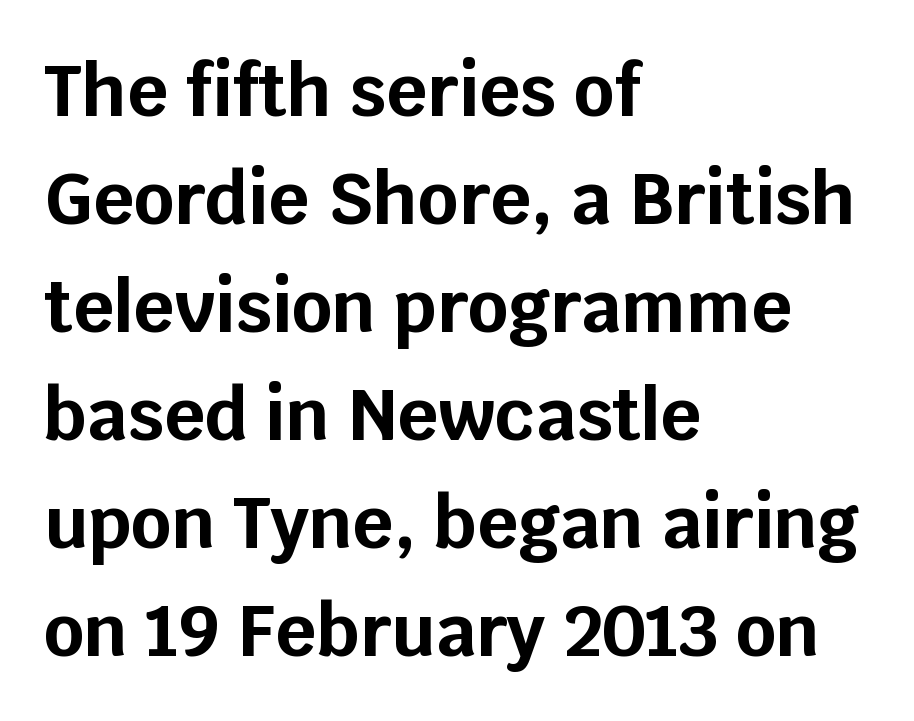
{"serif": "no", "italic": "no", "bold": "yes", "weight": "bold", "width": "normal", "stroke_contrast": "low", "x_height": "large", "monospaced": "no", "underline": "no", "align": "left", "line_spacing": "normal", "line_spacing_ratio": 1.52, "letter_spacing": "normal", "letter_spacing_em": 0.0, "glyph_px": 71}
